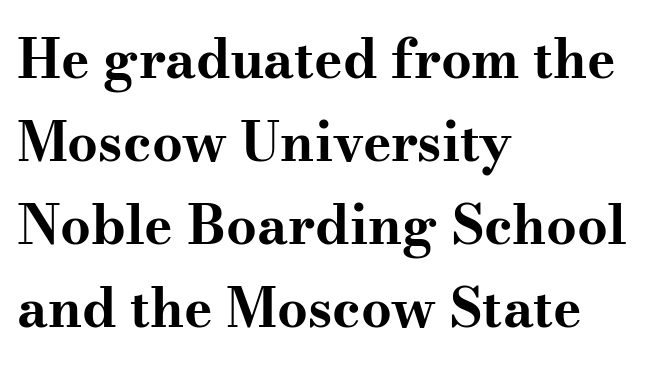
Q: Is the text bold? A: Yes.
Q: Is the text italic (slanted)? A: No, it is upright.
Q: Is the typeface a serif or a sans-serif typeface? A: Serif.
Q: Is the text underlined? A: No.
Q: How is the paragraph aligned? A: Left-aligned.
Q: Is the spacing between letters normal or unusually wide? A: Normal.
Q: Is the spacing between lines tight, normal or loose? A: Normal.
Q: Width (condensed, normal, or wide)? A: Wide.
Q: Stroke contrast? A: Medium.
Q: x-height? A: Small.
Q: Monospaced? A: No.
